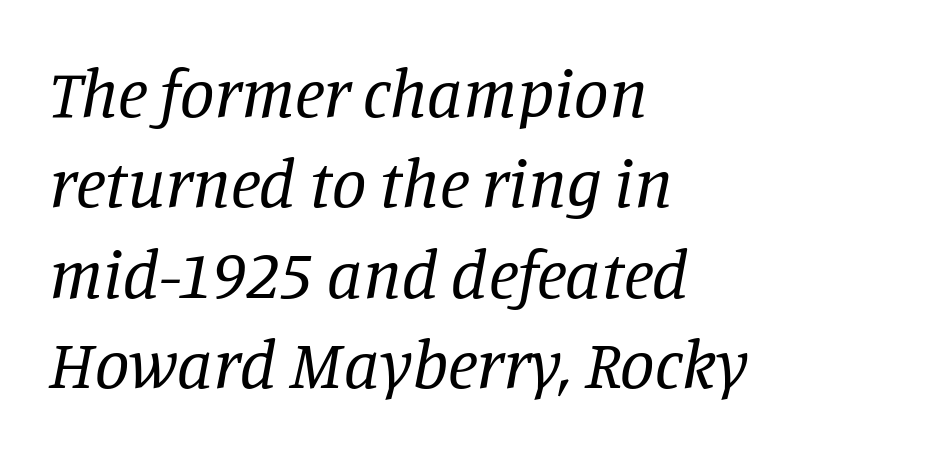
Q: Is the text bold? A: No.
Q: Is the text italic (slanted)? A: Yes, it leans right by about 11 degrees.
Q: Is the typeface a serif or a sans-serif typeface? A: Serif.
Q: Is the text underlined? A: No.
Q: How is the paragraph aligned? A: Left-aligned.
Q: Is the spacing between letters normal or unusually wide? A: Normal.
Q: Is the spacing between lines tight, normal or loose? A: Normal.
Q: Width (condensed, normal, or wide)? A: Normal.
Q: Stroke contrast? A: Low.
Q: x-height? A: Large.
Q: Monospaced? A: No.
